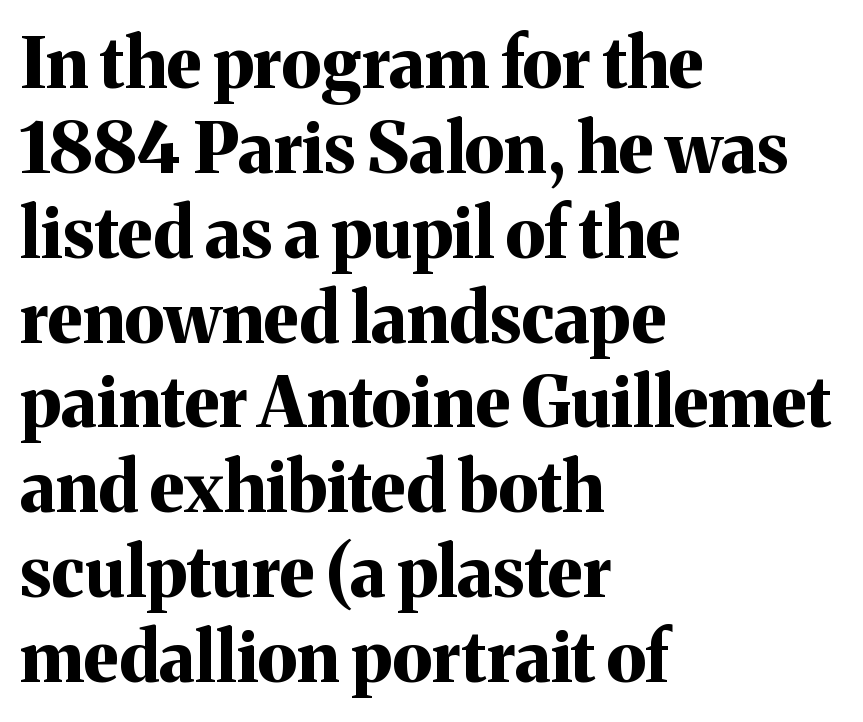
Letters rest on an invisible, unmarked baseline. You'd pick this weight for a headline — it's a proper bold. These lines were composed using upright roman letters. Examine the stroke ends and you'll spot serifs. The letters sit at their default tracking, neither squeezed nor spread.
